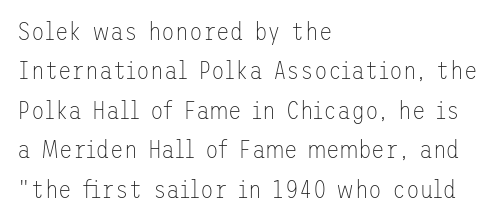
The image shows 25 px text type, upright; set left-aligned, normal line spacing (1.58x), normal letter spacing, not underlined.
